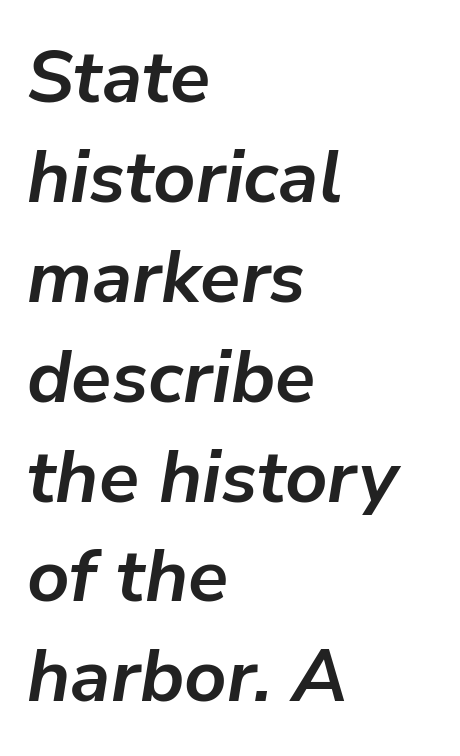
No word sits above an underline. This sample uses plain, unmodified letter spacing. Plenty of ink on the page — the face is bold. When letters slant like this, we call the style italic.
